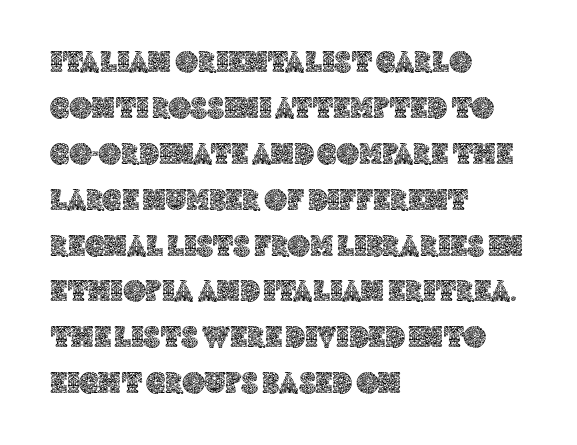
{"italic": "no", "width": "normal", "x_height": "large", "monospaced": "no", "underline": "no", "align": "left", "line_spacing": "normal", "line_spacing_ratio": 1.48, "letter_spacing": "normal", "letter_spacing_em": 0.0, "glyph_px": 31}
